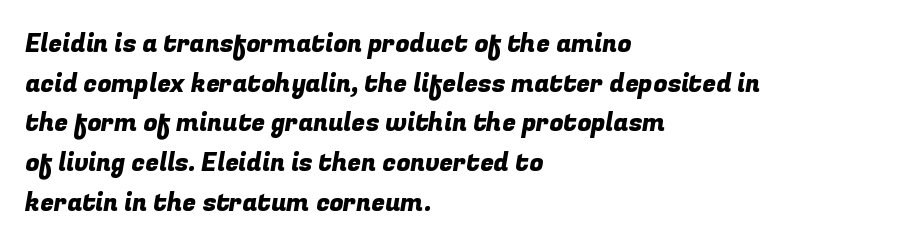
The image shows 25 px text type; set left-aligned, normal line spacing (1.59x), normal letter spacing, not underlined.
